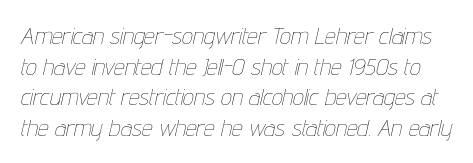
Characters follow at the spacing the type designer built in. The passage shown stacks its lines at a standard gap. Each row of text sits above clean, open space. This reads as an unemphasized weight, regular at the heaviest. Every character sits at an angle, as italics do.
